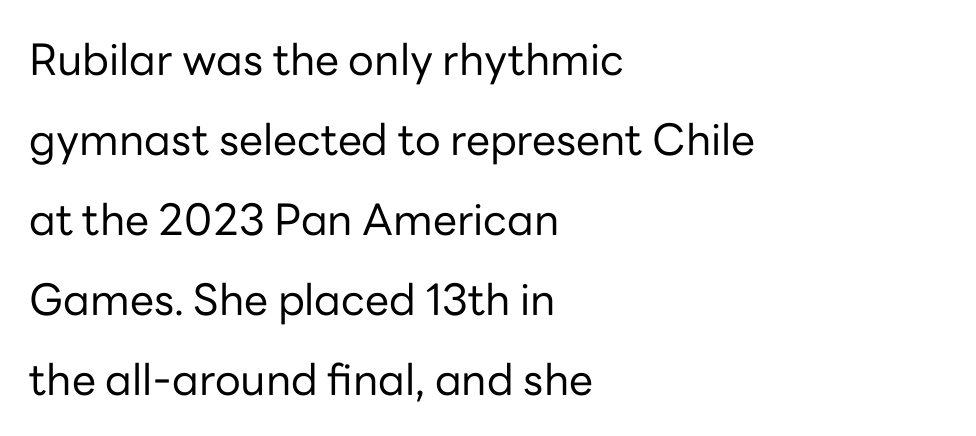
The image shows 43 px regular-weight sans-serif type, upright; set left-aligned, line spacing 1.86x, normal letter spacing, not underlined; low stroke contrast and a medium x-height.
